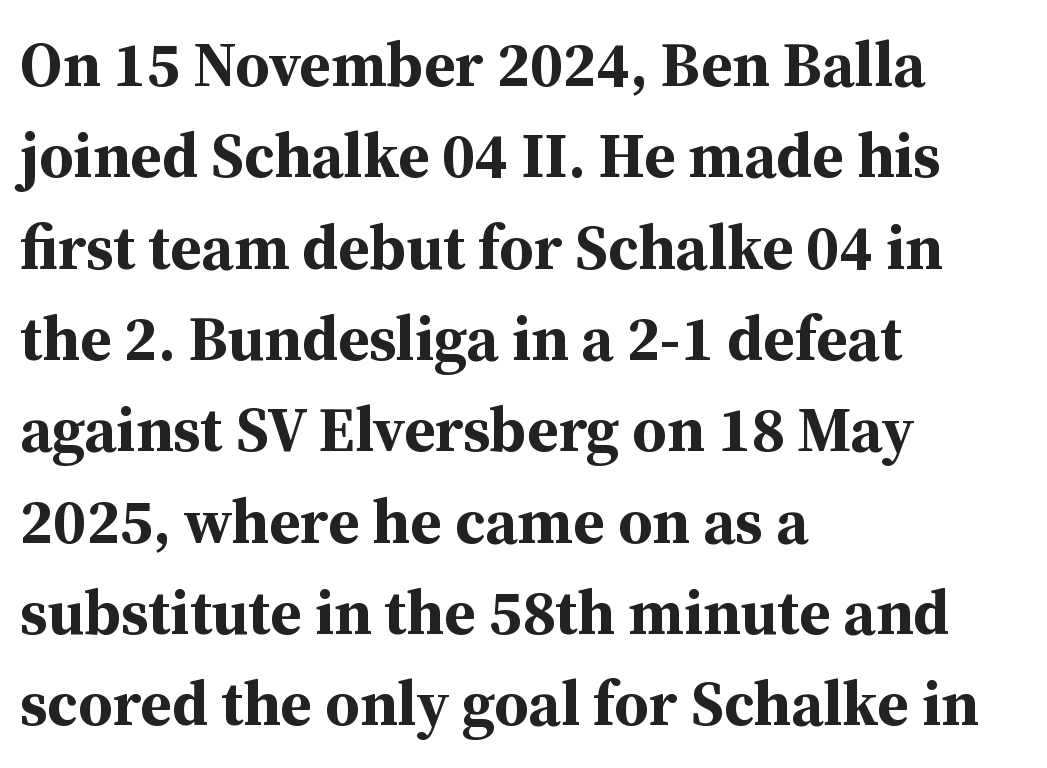
When letters stand straight like this, we call the style roman or upright. Regarding leading, the lines here are spaced in the standard way. The passage shown is emphatically bold. Standard letterfit; no display-style spreading of the glyphs. Rule under the text: the space is simply empty. In terms of letterform style, serifs are clearly present.
